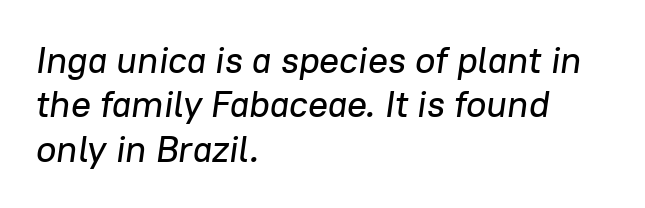
Q: Is the text italic (slanted)? A: Yes, it leans right by about 8 degrees.
Q: Is the text underlined? A: No.
Q: How is the paragraph aligned? A: Left-aligned.
Q: Is the spacing between letters normal or unusually wide? A: Normal.
Q: Width (condensed, normal, or wide)? A: Normal.
Q: Stroke contrast? A: Low.
Q: x-height? A: Medium.
Q: Monospaced? A: No.
